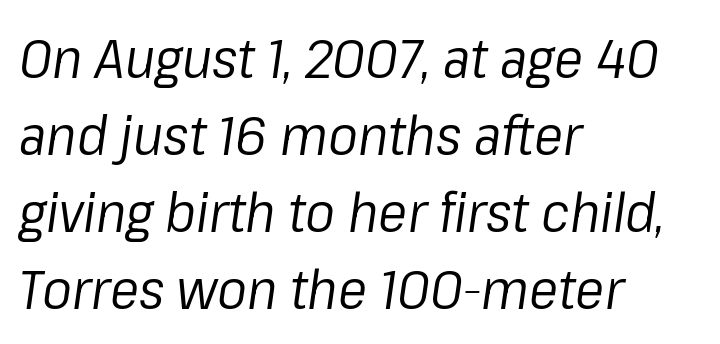
Q: Is the text bold? A: No.
Q: Is the text italic (slanted)? A: Yes, it leans right by about 8 degrees.
Q: Is the text underlined? A: No.
Q: How is the paragraph aligned? A: Left-aligned.
Q: Is the spacing between letters normal or unusually wide? A: Normal.
Q: Is the spacing between lines tight, normal or loose? A: Normal.
Q: Width (condensed, normal, or wide)? A: Normal.
Q: Stroke contrast? A: Low.
Q: x-height? A: Medium.
Q: Monospaced? A: No.
